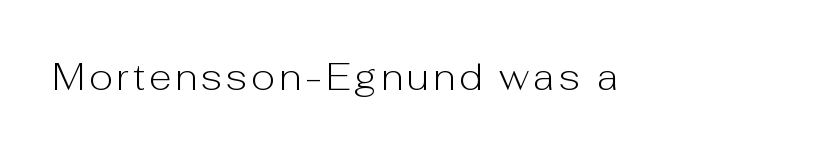
{"serif": "no", "italic": "no", "bold": "no", "weight": "light", "width": "normal", "stroke_contrast": "low", "x_height": "medium", "monospaced": "no", "underline": "no", "glyph_px": 37}
